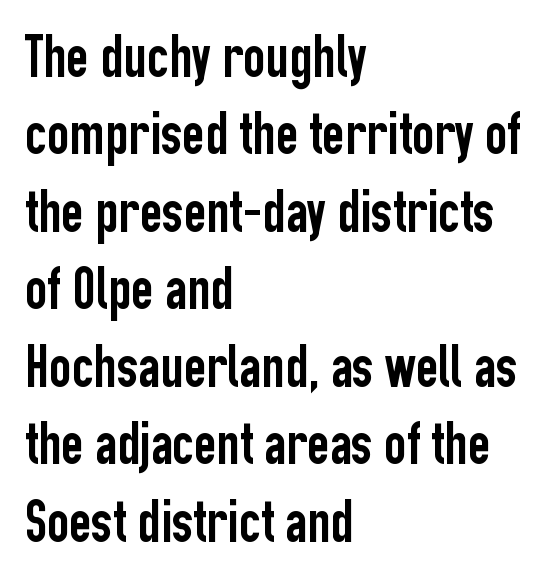
The image shows 61 px condensed sans-serif type, upright; set left-aligned, normal line spacing (1.27x), normal letter spacing, not underlined; low stroke contrast and a medium x-height.
